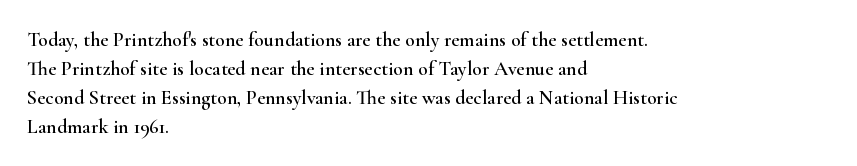
{"italic": "no", "underline": "no", "align": "left", "line_spacing": "normal", "line_spacing_ratio": 1.45, "letter_spacing": "normal", "letter_spacing_em": 0.0, "glyph_px": 20}
